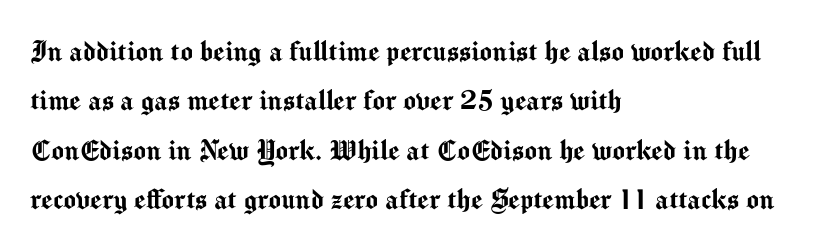
Q: Is the text italic (slanted)? A: No, it is upright.
Q: Is the typeface a serif or a sans-serif typeface? A: Sans-serif.
Q: Is the text underlined? A: No.
Q: How is the paragraph aligned? A: Left-aligned.
Q: Is the spacing between letters normal or unusually wide? A: Normal.
Q: Is the spacing between lines tight, normal or loose? A: Normal.
Q: Width (condensed, normal, or wide)? A: Normal.
Q: Stroke contrast? A: Medium.
Q: x-height? A: Medium.
Q: Monospaced? A: No.
